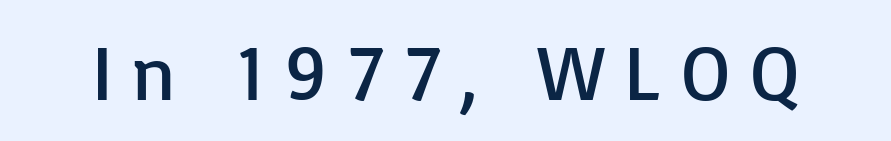
Classification — sans serif. Each letter keeps its own natural width here, so spacing adapts to shape. It's the straight-up-and-down kind of type. A light-to-regular cut is what we see here. Nobody drew a line under any word here.
